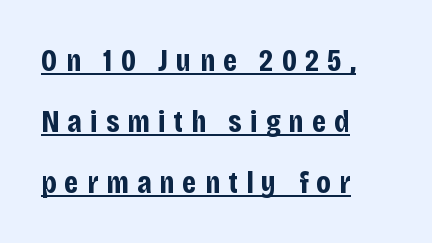
{"serif": "no", "italic": "no", "bold": "yes", "weight": "bold", "width": "condensed", "stroke_contrast": "low", "x_height": "large", "monospaced": "no", "underline": "yes", "align": "left", "line_spacing": "loose", "line_spacing_ratio": 1.9, "letter_spacing": "wide", "letter_spacing_em": 0.25, "glyph_px": 32}
